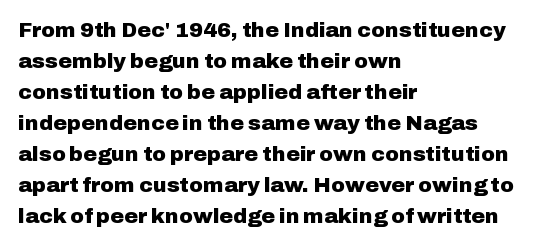
{"italic": "no", "bold": "yes", "underline": "no", "align": "left", "line_spacing": "normal", "line_spacing_ratio": 1.48, "letter_spacing": "normal", "letter_spacing_em": 0.0, "glyph_px": 21}
